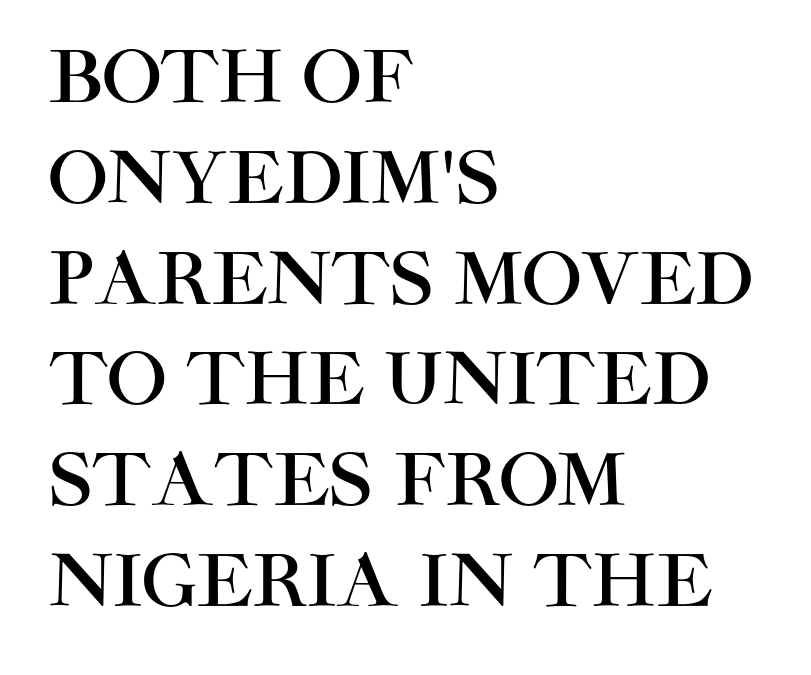
Q: Is the text italic (slanted)? A: No, it is upright.
Q: Is the typeface a serif or a sans-serif typeface? A: Sans-serif.
Q: Is the text underlined? A: No.
Q: How is the paragraph aligned? A: Left-aligned.
Q: Is the spacing between letters normal or unusually wide? A: Normal.
Q: Is the spacing between lines tight, normal or loose? A: Normal.
Q: Width (condensed, normal, or wide)? A: Normal.
Q: Stroke contrast? A: High.
Q: x-height? A: Large.
Q: Monospaced? A: No.
